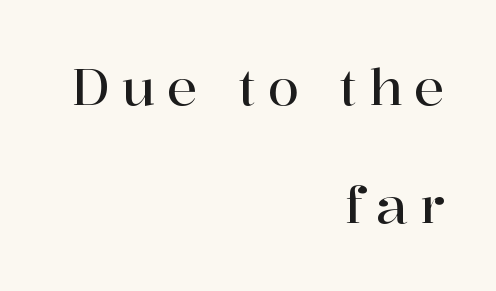
{"serif": "yes", "italic": "no", "width": "normal", "stroke_contrast": "high", "x_height": "medium", "monospaced": "no", "underline": "no", "align": "right", "line_spacing": "loose", "line_spacing_ratio": 2.32, "letter_spacing": "wide", "letter_spacing_em": 0.23, "glyph_px": 51}
